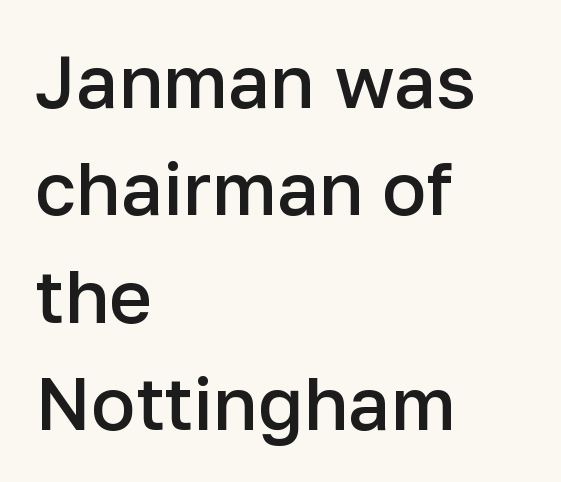
{"serif": "no", "italic": "no", "bold": "semi", "weight": "semibold", "width": "normal", "stroke_contrast": "low", "x_height": "medium", "monospaced": "no", "underline": "no", "align": "left", "line_spacing": "normal", "line_spacing_ratio": 1.45, "letter_spacing": "normal", "letter_spacing_em": 0.0, "glyph_px": 74}
